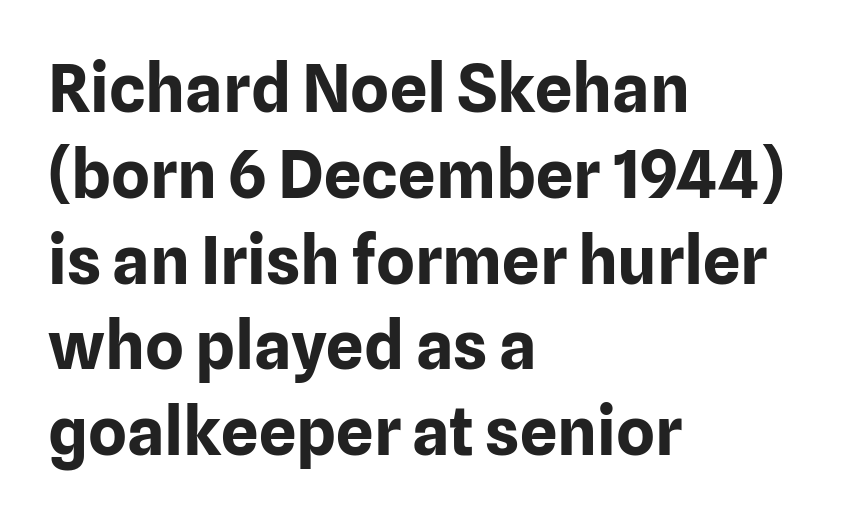
Look at the stroke-to-counter ratio: heavy, a bold. Casual observation: everything's shoved over to the left. Underlining? Definitely not there. This sample has the flowing, uneven cadence of proportional lettering. The rows are spaced the way most documents space them. Look at the tracking — it's just the regular setting, nothing added.
